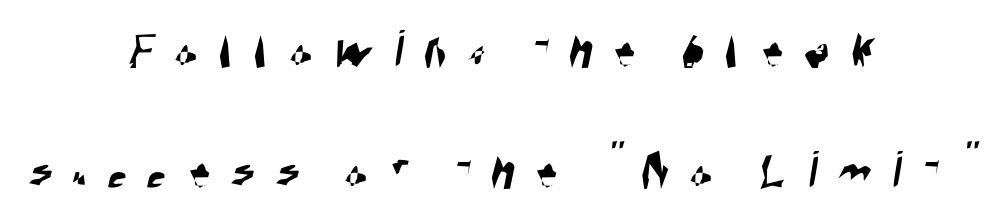
{"serif": "no", "width": "condensed", "stroke_contrast": "high", "x_height": "large", "monospaced": "no", "underline": "no", "align": "center", "line_spacing": "loose", "line_spacing_ratio": 2.25, "letter_spacing": "wide", "letter_spacing_em": 0.38, "glyph_px": 54}
